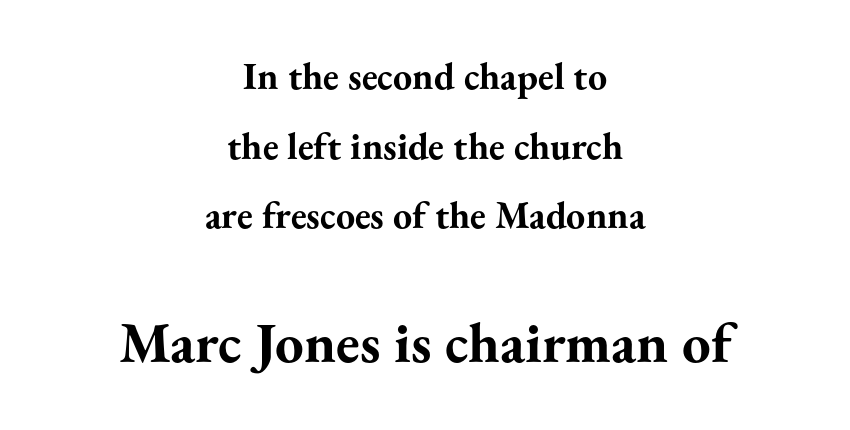
The image shows 57 px bold serif type, upright; set centered, line spacing 1.83x, normal letter spacing, not underlined; the second (bottom) block is 1.5x larger; medium stroke contrast and a small x-height.
